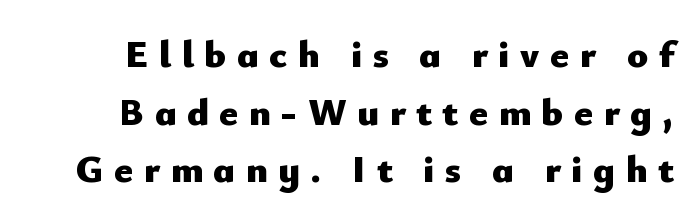
Q: Is the text bold? A: Yes.
Q: Is the text italic (slanted)? A: No, it is upright.
Q: Is the typeface a serif or a sans-serif typeface? A: Sans-serif.
Q: Is the text underlined? A: No.
Q: Is the spacing between letters normal or unusually wide? A: Unusually wide.
Q: Is the spacing between lines tight, normal or loose? A: Normal.
Q: Width (condensed, normal, or wide)? A: Normal.
Q: Stroke contrast? A: Low.
Q: x-height? A: Small.
Q: Monospaced? A: No.
